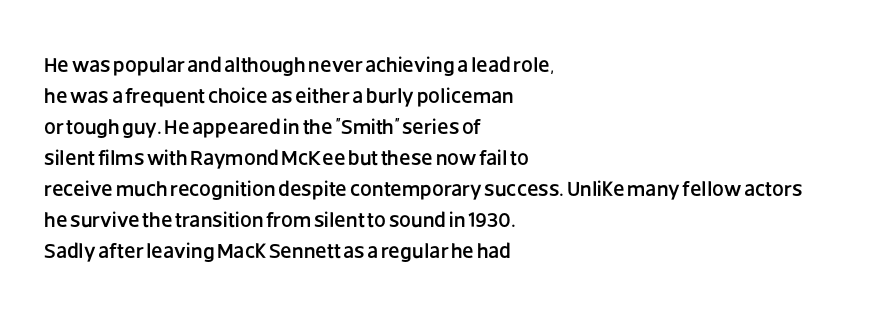
Does the copy run flush right? No — it runs flush left. The specimen reads as upright at a glance. Between one letter and the next there's only the usual sliver of space. The designer left line spacing at the default.
